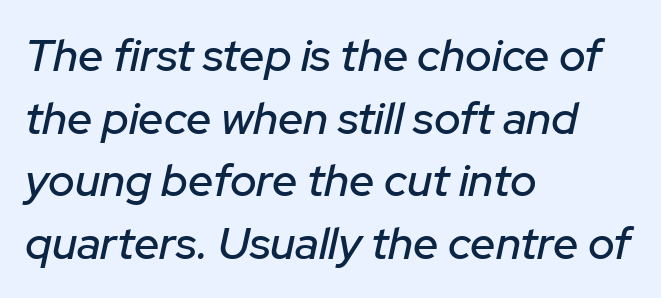
Does the leading feel generous? No, just average. Looking at the ascenders, they clearly lean. This sample has the flowing, uneven cadence of proportional lettering. Nothing unusual about the tracking: characters are spaced as the font intends.
